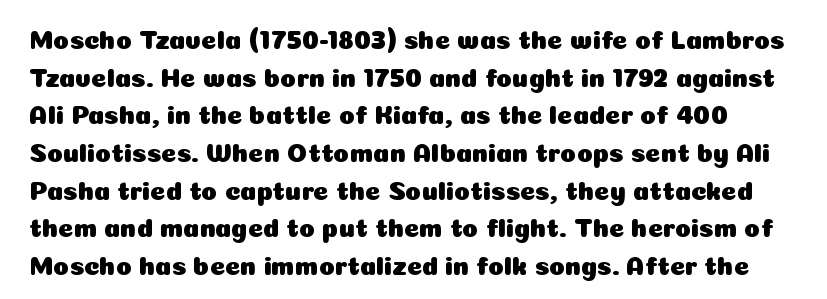
{"italic": "no", "underline": "no", "line_spacing": "normal", "line_spacing_ratio": 1.45, "letter_spacing": "normal", "letter_spacing_em": 0.0, "glyph_px": 26}
